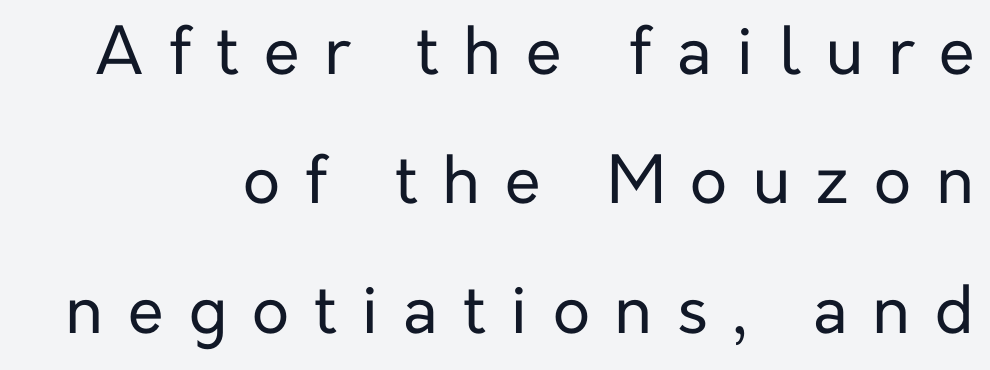
Q: Is the text bold? A: No.
Q: Is the text italic (slanted)? A: No, it is upright.
Q: Is the typeface a serif or a sans-serif typeface? A: Sans-serif.
Q: Is the text underlined? A: No.
Q: How is the paragraph aligned? A: Right-aligned.
Q: Is the spacing between letters normal or unusually wide? A: Unusually wide.
Q: Is the spacing between lines tight, normal or loose? A: Loose.
Q: Width (condensed, normal, or wide)? A: Normal.
Q: Stroke contrast? A: Low.
Q: x-height? A: Medium.
Q: Monospaced? A: No.
